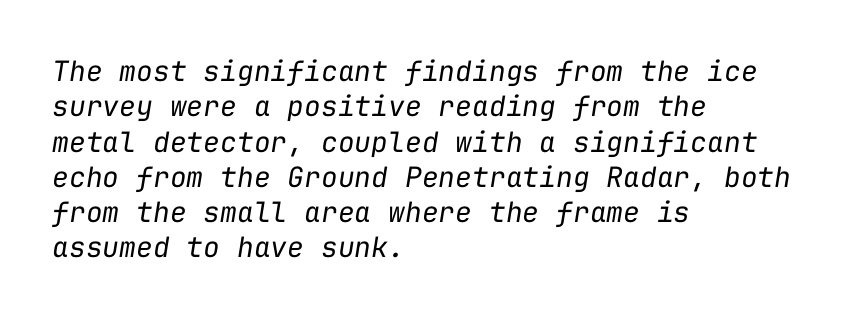
{"italic": "yes", "lean": "right", "slant_degrees": 9, "bold": "no", "weight": "regular", "width": "normal", "stroke_contrast": "low", "x_height": "medium", "monospaced": "yes", "underline": "no", "align": "left", "line_spacing": "normal", "line_spacing_ratio": 1.26, "letter_spacing": "normal", "letter_spacing_em": 0.0, "glyph_px": 28}
